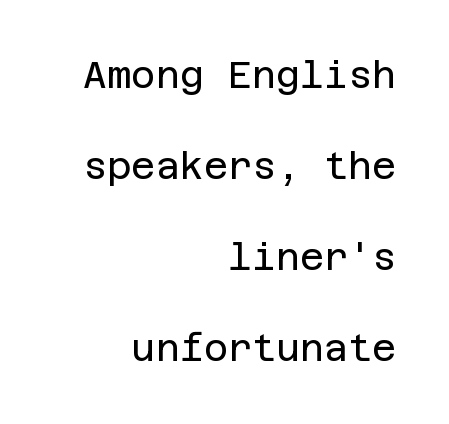
The image shows 37 px regular-weight sans-serif type, upright; set right-aligned, loose line spacing (2.46x), normal letter spacing, not underlined; low stroke contrast and a large x-height.
